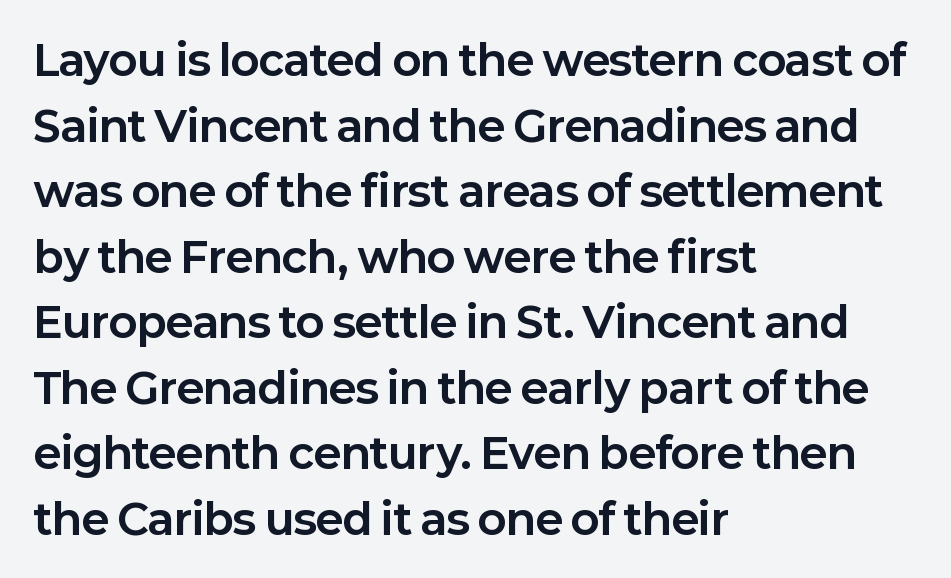
{"serif": "no", "italic": "no", "bold": "yes", "weight": "bold", "width": "normal", "stroke_contrast": "low", "x_height": "medium", "monospaced": "no", "underline": "no", "align": "left", "line_spacing": "normal", "line_spacing_ratio": 1.56, "letter_spacing": "normal", "letter_spacing_em": 0.0, "glyph_px": 42}
